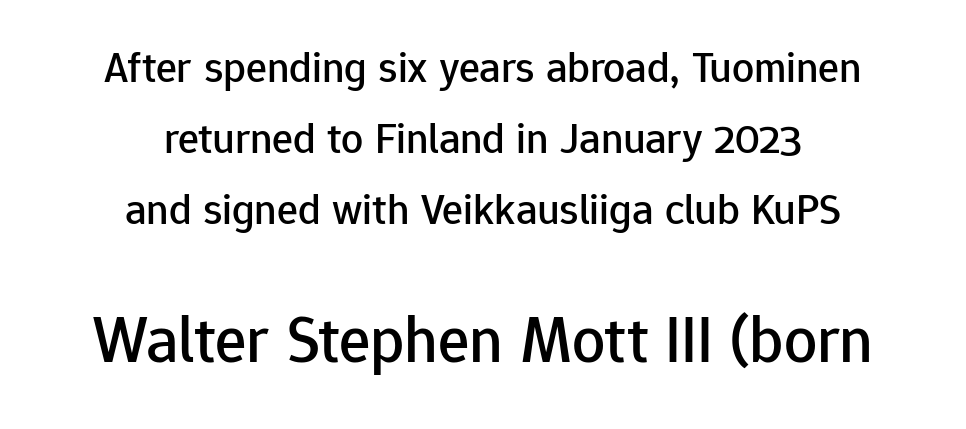
The image shows 66 px sans-serif type, upright; set centered, normal line spacing (1.61x), normal letter spacing, not underlined; the second (bottom) block is 1.5x larger; low stroke contrast and a medium x-height.
